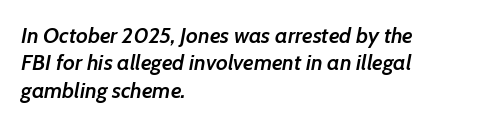
Q: Is the text bold? A: Semi-bold.
Q: Is the text italic (slanted)? A: Yes, it leans right by about 7 degrees.
Q: Is the text underlined? A: No.
Q: How is the paragraph aligned? A: Left-aligned.
Q: Is the spacing between letters normal or unusually wide? A: Normal.
